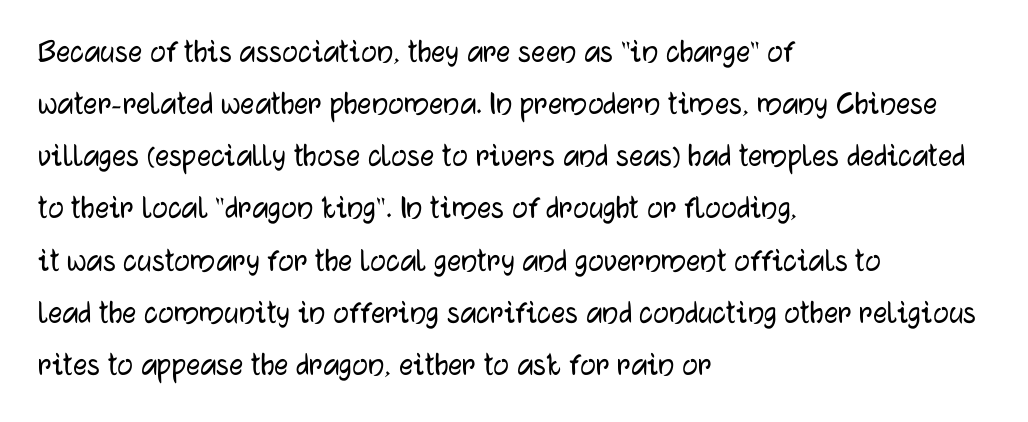
{"serif": "no", "italic": "no", "width": "normal", "stroke_contrast": "low", "x_height": "medium", "monospaced": "no", "underline": "no", "align": "left", "line_spacing": "normal", "line_spacing_ratio": 1.49, "letter_spacing": "normal", "letter_spacing_em": 0.0, "glyph_px": 35}
